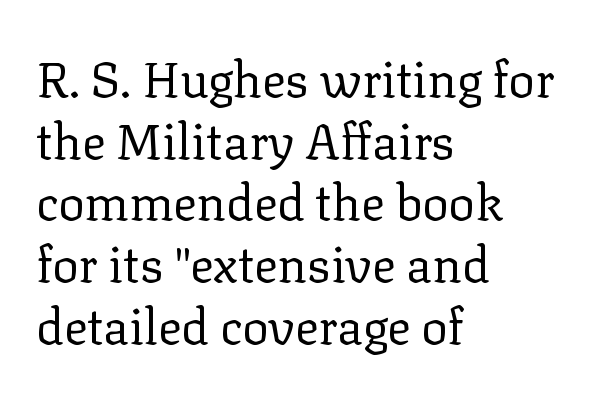
The cut favours lightness, reaching ordinary text weight at its darkest. Font category for this specimen: serif. The rendering uses natural spacing where letterforms have individual widths. Is the letter spacing exaggerated? No — it looks like the ordinary default. No italicization has been applied; the sample stays upright. Caption: multi-line text, flush left, ragged right.
